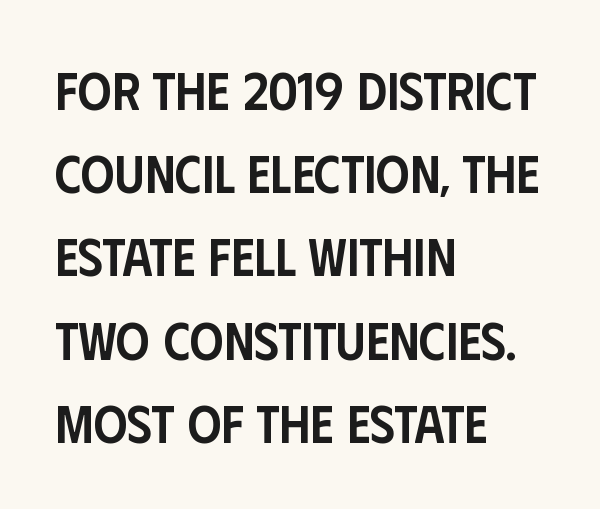
Q: Is the text bold? A: Semi-bold.
Q: Is the text italic (slanted)? A: No, it is upright.
Q: Is the typeface a serif or a sans-serif typeface? A: Sans-serif.
Q: Is the text underlined? A: No.
Q: How is the paragraph aligned? A: Left-aligned.
Q: Is the spacing between letters normal or unusually wide? A: Normal.
Q: Is the spacing between lines tight, normal or loose? A: Normal.
Q: Width (condensed, normal, or wide)? A: Condensed.
Q: Stroke contrast? A: Low.
Q: x-height? A: Large.
Q: Monospaced? A: No.
